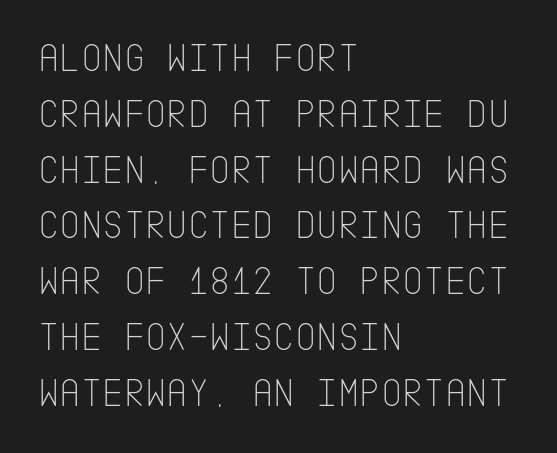
The area under the type is left untouched. The letters carry no serifs — their stems end cleanly without finishing strokes. Is there much room between lines? A standard amount, neither cramped nor airy. Caption: face not bold, strokes unweighted.
